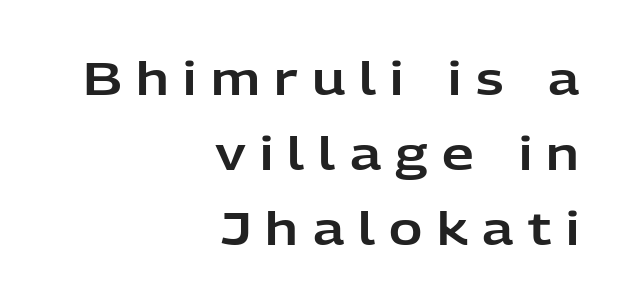
{"serif": "no", "italic": "no", "width": "normal", "stroke_contrast": "low", "x_height": "medium", "monospaced": "no", "underline": "no", "align": "right", "line_spacing": "normal", "line_spacing_ratio": 1.67, "letter_spacing": "wide", "letter_spacing_em": 0.32, "glyph_px": 45}
